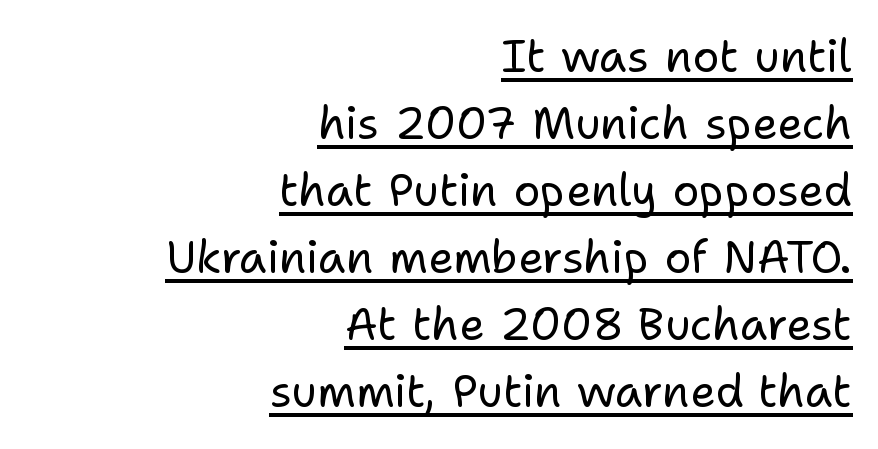
{"serif": "no", "italic": "no", "bold": "no", "weight": "regular", "width": "normal", "stroke_contrast": "low", "x_height": "medium", "monospaced": "no", "underline": "yes", "align": "right", "line_spacing": "normal", "line_spacing_ratio": 1.49, "letter_spacing": "normal", "letter_spacing_em": 0.0, "glyph_px": 45}
